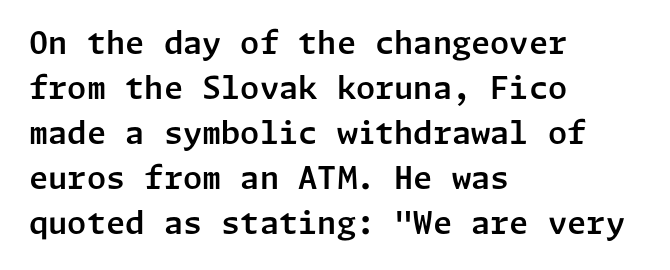
The image shows 31 px sans-serif type, upright; set left-aligned, normal line spacing (1.45x), normal letter spacing, not underlined; low stroke contrast and a medium x-height.
